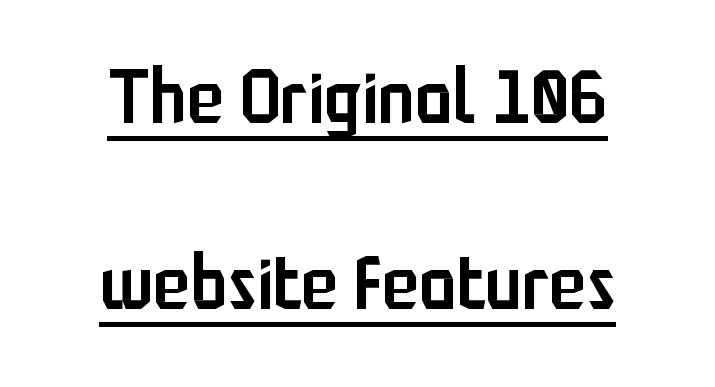
The image shows 76 px semibold, condensed sans-serif type, upright; set centered, loose line spacing (2.45x), normal letter spacing, underlined; low stroke contrast and a medium x-height.
